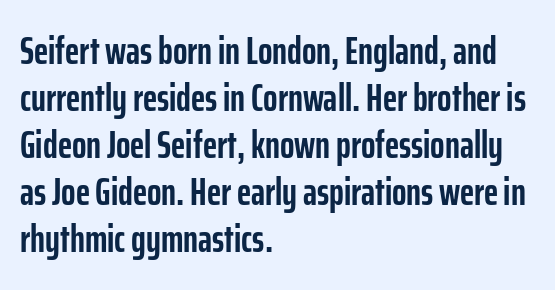
{"serif": "no", "italic": "no", "bold": "yes", "weight": "semibold", "width": "condensed", "stroke_contrast": "low", "x_height": "medium", "monospaced": "no", "underline": "no", "align": "left", "line_spacing_ratio": 1.24, "letter_spacing": "normal", "letter_spacing_em": 0.0, "glyph_px": 38}
